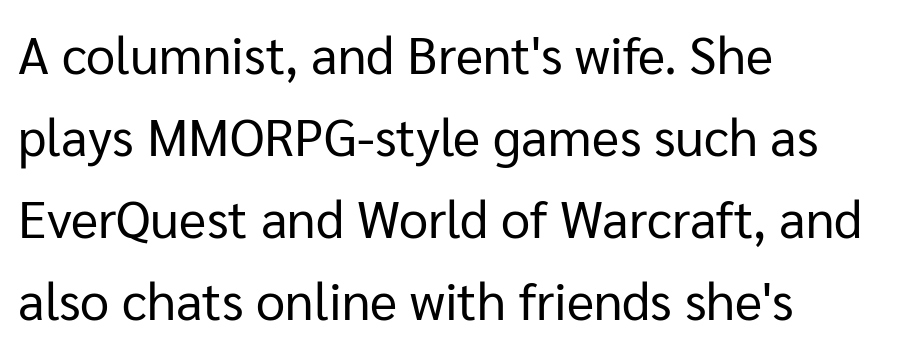
The image shows 52 px regular-weight sans-serif type, upright; set left-aligned, normal line spacing (1.58x), normal letter spacing, not underlined; low stroke contrast and a medium x-height.
